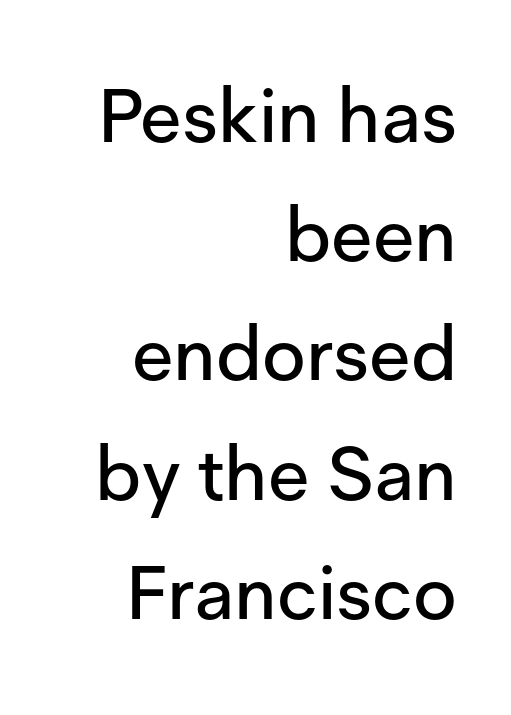
Q: Is the text italic (slanted)? A: No, it is upright.
Q: Is the typeface a serif or a sans-serif typeface? A: Sans-serif.
Q: Is the text underlined? A: No.
Q: How is the paragraph aligned? A: Right-aligned.
Q: Is the spacing between letters normal or unusually wide? A: Normal.
Q: Is the spacing between lines tight, normal or loose? A: Normal.
Q: Width (condensed, normal, or wide)? A: Normal.
Q: Stroke contrast? A: Low.
Q: x-height? A: Medium.
Q: Monospaced? A: No.
